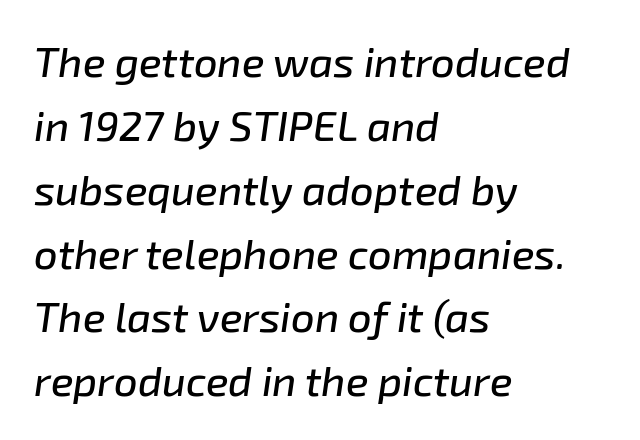
{"italic": "yes", "lean": "right", "slant_degrees": 8, "width": "normal", "stroke_contrast": "low", "x_height": "medium", "monospaced": "no", "underline": "no", "align": "left", "line_spacing": "normal", "line_spacing_ratio": 1.52, "letter_spacing": "normal", "letter_spacing_em": 0.0, "glyph_px": 42}
